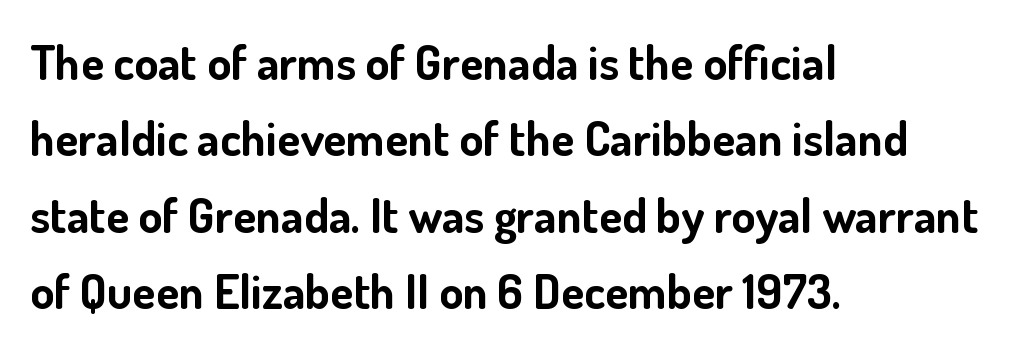
The image shows 48 px bold sans-serif type, upright; set left-aligned, normal line spacing (1.59x), normal letter spacing, not underlined; low stroke contrast and a small x-height.
